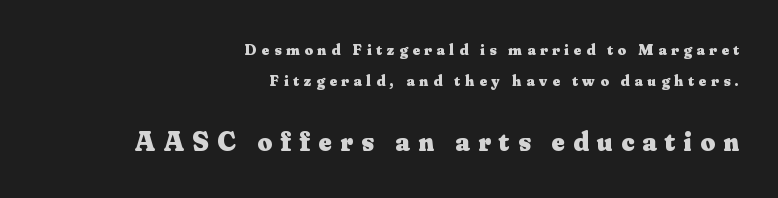
A clean baseline with only descenders dipping below it. Quick note: interline space is abundant. Looks like regular typesetting: each glyph gets only the width it needs. Characters remain perfectly vertical along every line. Classification — serif.
